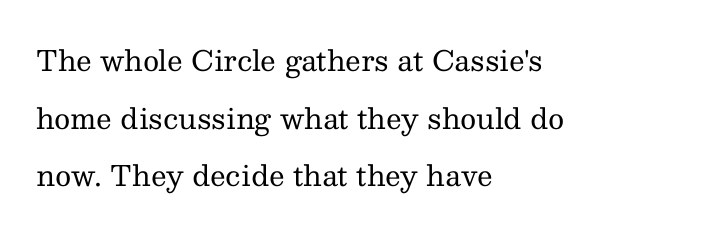
Notice how the passage keeps a crisp vertical edge on the left only. The characters are drawn with everyday or finer stroke widths. Stroke terminals: seriffed. Whoever set this chose breathing room over compactness in the vertical rhythm. Glyph-to-glyph distance matches everyday printed text.
